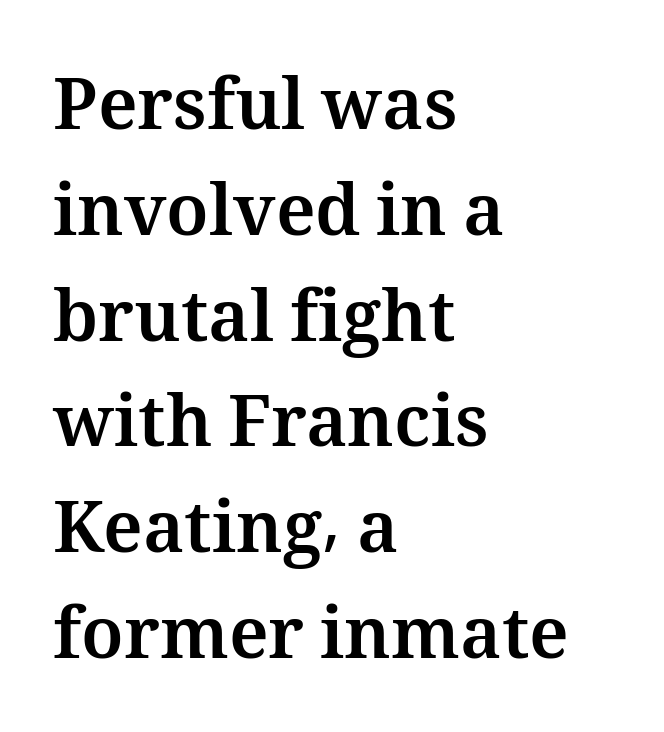
{"italic": "no", "bold": "yes", "weight": "bold", "width": "normal", "stroke_contrast": "medium", "x_height": "medium", "monospaced": "no", "underline": "no", "align": "left", "line_spacing": "normal", "line_spacing_ratio": 1.49, "letter_spacing": "normal", "letter_spacing_em": 0.0, "glyph_px": 71}
